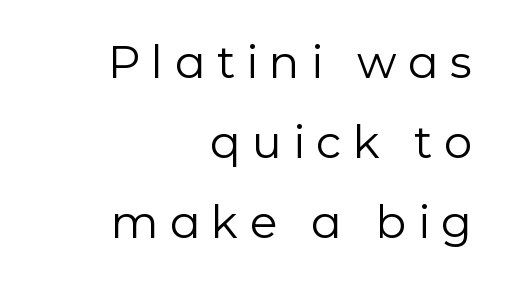
{"serif": "no", "italic": "no", "bold": "no", "weight": "regular", "width": "normal", "stroke_contrast": "low", "x_height": "medium", "monospaced": "no", "underline": "no", "align": "right", "line_spacing_ratio": 1.78, "letter_spacing": "wide", "letter_spacing_em": 0.25, "glyph_px": 45}
